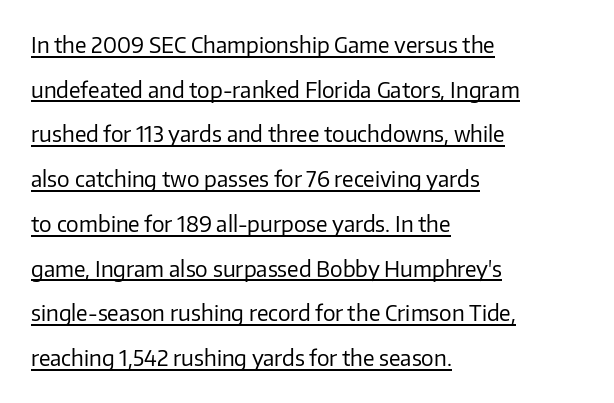
{"italic": "no", "bold": "no", "underline": "yes", "align": "left", "line_spacing": "loose", "line_spacing_ratio": 2.13, "letter_spacing": "normal", "letter_spacing_em": 0.0, "glyph_px": 21}
